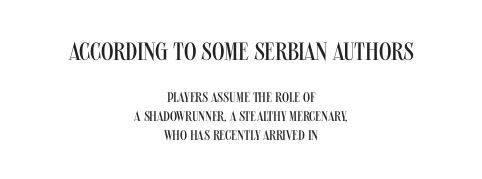
The image shows 25 px text type, upright; set centered, normal line spacing (1.34x), normal letter spacing, not underlined; the first (top) block is 1.79x larger.
